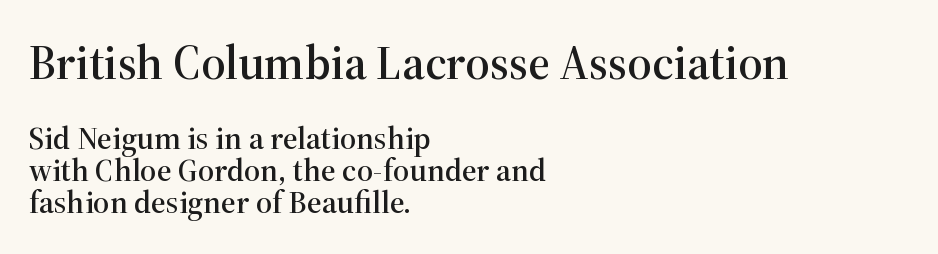
The image shows 48 px serif type, upright; set left-aligned, tight line spacing (1.0x), normal letter spacing, not underlined; the first (top) block is 1.5x larger; high stroke contrast and a medium x-height.
